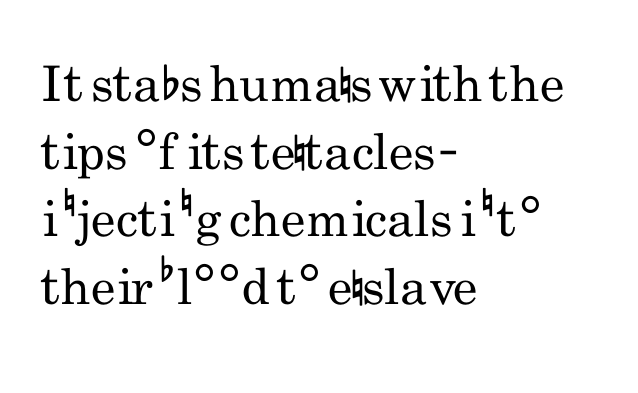
{"serif": "no", "italic": "no", "bold": "no", "weight": "regular", "width": "condensed", "stroke_contrast": "low", "x_height": "small", "monospaced": "no", "underline": "no", "align": "left", "line_spacing": "normal", "line_spacing_ratio": 1.38, "letter_spacing": "normal", "letter_spacing_em": 0.0, "glyph_px": 49}
